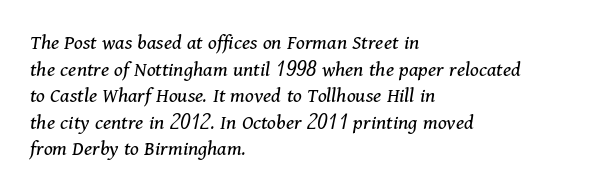
The image shows 22 px text type, italic (leaning right); set left-aligned, line spacing 1.21x, normal letter spacing, not underlined.
